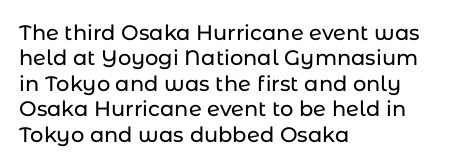
{"italic": "no", "underline": "no", "align": "left", "line_spacing_ratio": 1.21, "letter_spacing": "normal", "letter_spacing_em": 0.0, "glyph_px": 21}
